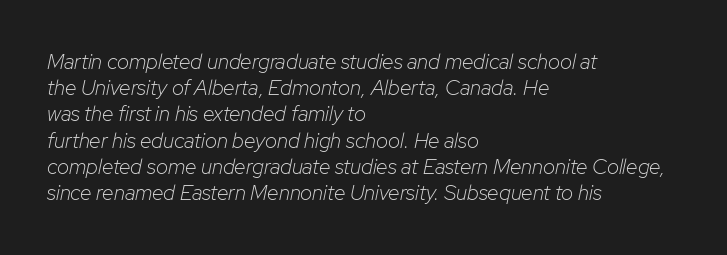
The image shows 21 px text type, italic (leaning right); set left-aligned, normal line spacing (1.25x), normal letter spacing, not underlined.
